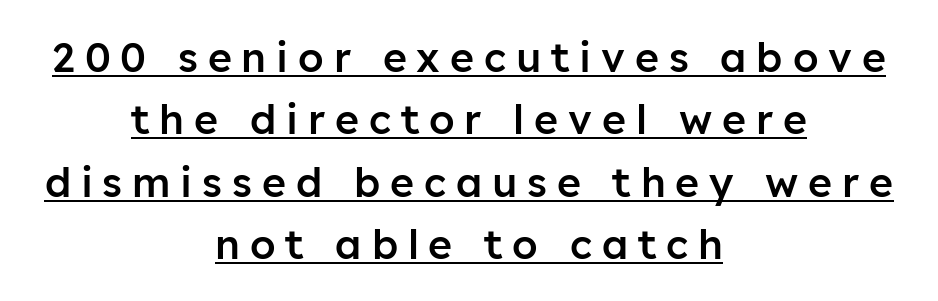
{"serif": "no", "italic": "no", "bold": "semi", "weight": "semibold", "width": "normal", "stroke_contrast": "low", "x_height": "medium", "monospaced": "no", "underline": "yes", "align": "center", "line_spacing": "normal", "line_spacing_ratio": 1.52, "letter_spacing": "wide", "letter_spacing_em": 0.24, "glyph_px": 41}
